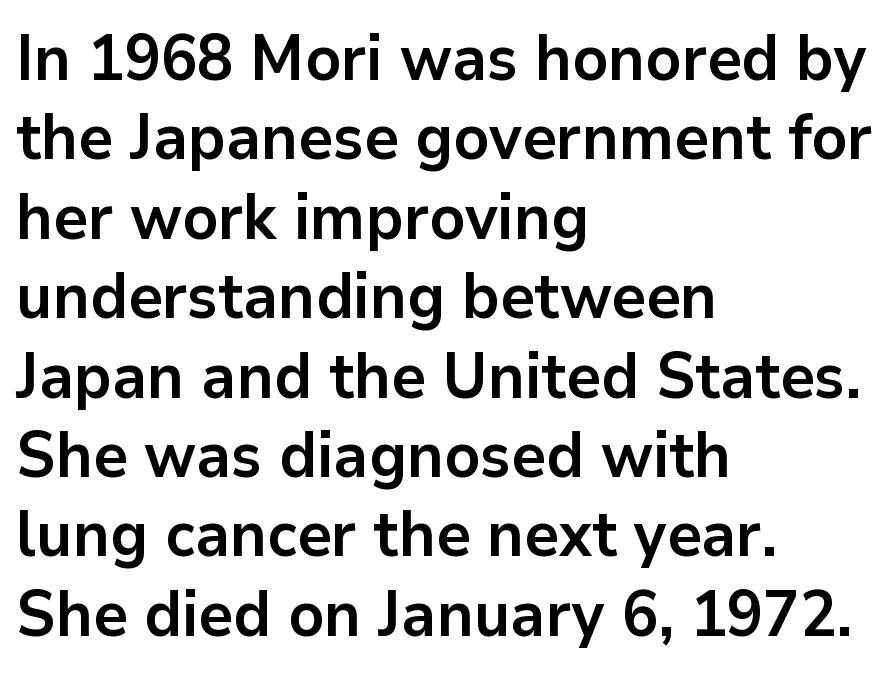
Q: Is the text bold? A: Yes.
Q: Is the text italic (slanted)? A: No, it is upright.
Q: Is the typeface a serif or a sans-serif typeface? A: Sans-serif.
Q: Is the text underlined? A: No.
Q: How is the paragraph aligned? A: Left-aligned.
Q: Is the spacing between letters normal or unusually wide? A: Normal.
Q: Is the spacing between lines tight, normal or loose? A: Normal.
Q: Width (condensed, normal, or wide)? A: Normal.
Q: Stroke contrast? A: Low.
Q: x-height? A: Medium.
Q: Monospaced? A: No.
